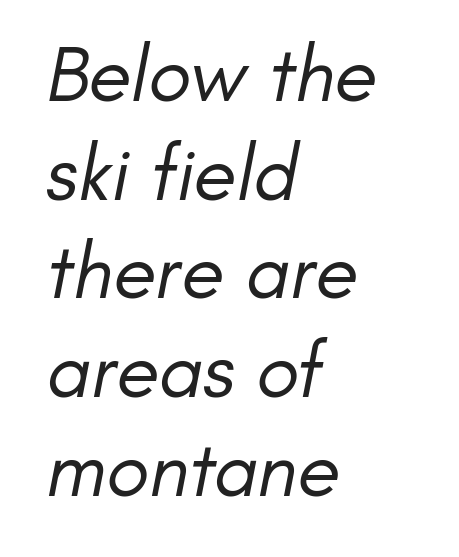
Q: Is the text bold? A: No.
Q: Is the typeface a serif or a sans-serif typeface? A: Sans-serif.
Q: Is the text underlined? A: No.
Q: How is the paragraph aligned? A: Left-aligned.
Q: Is the spacing between letters normal or unusually wide? A: Normal.
Q: Is the spacing between lines tight, normal or loose? A: Normal.
Q: Width (condensed, normal, or wide)? A: Normal.
Q: Stroke contrast? A: Low.
Q: x-height? A: Small.
Q: Monospaced? A: No.
